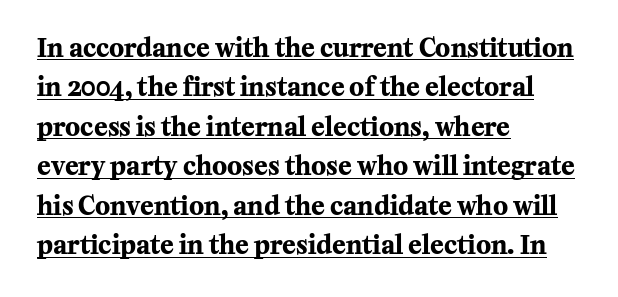
The image shows 25 px bold type, upright; set left-aligned, normal line spacing (1.58x), normal letter spacing, underlined.
